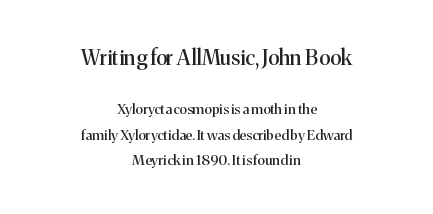
The image shows 21 px text type, upright; set centered, line spacing 1.85x, normal letter spacing, not underlined; the first (top) block is 1.5x larger.
